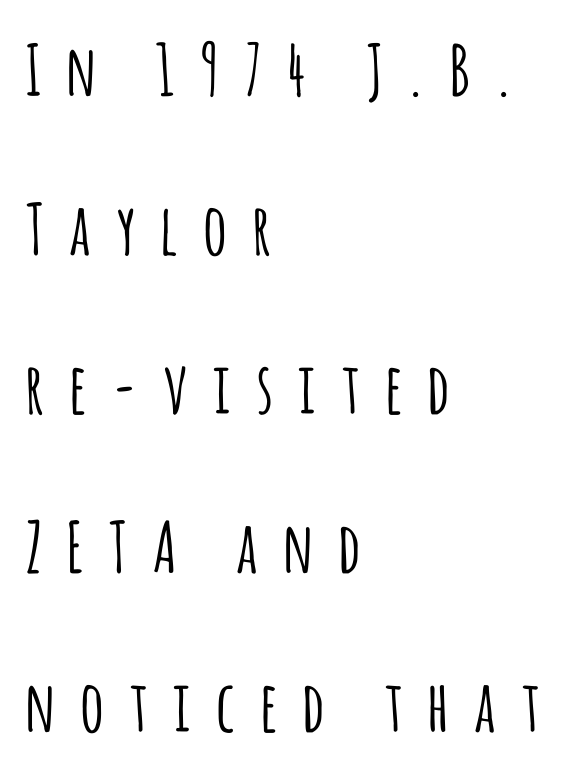
Q: Is the text italic (slanted)? A: No, it is upright.
Q: Is the typeface a serif or a sans-serif typeface? A: Sans-serif.
Q: Is the text underlined? A: No.
Q: How is the paragraph aligned? A: Left-aligned.
Q: Is the spacing between letters normal or unusually wide? A: Unusually wide.
Q: Is the spacing between lines tight, normal or loose? A: Loose.
Q: Width (condensed, normal, or wide)? A: Condensed.
Q: Stroke contrast? A: Low.
Q: x-height? A: Large.
Q: Monospaced? A: No.
